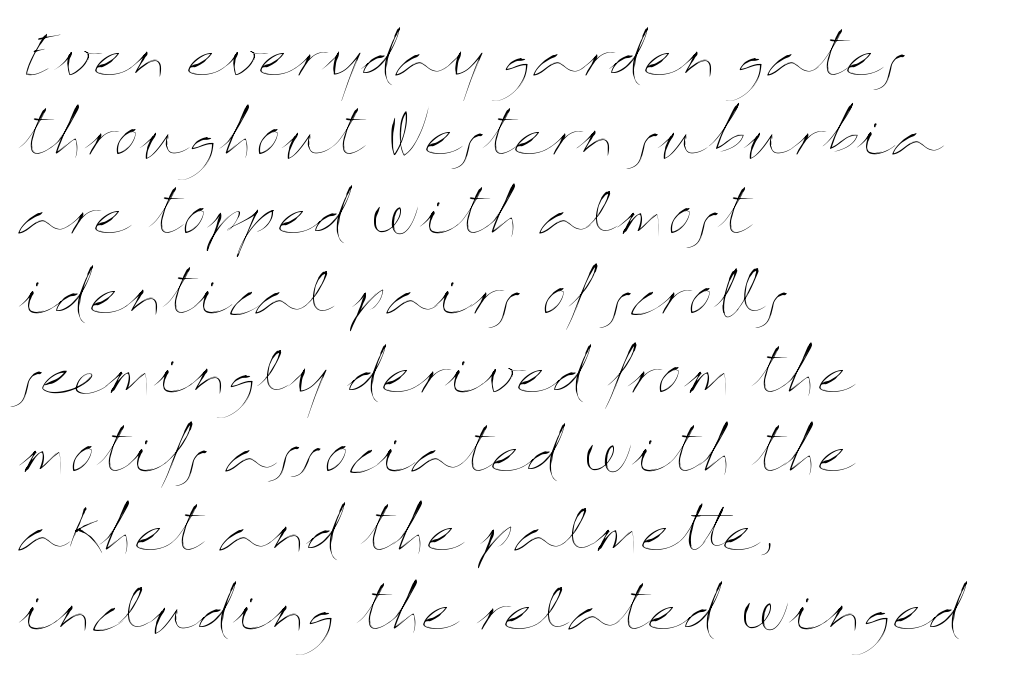
{"bold": "no", "weight": "thin", "width": "wide", "stroke_contrast": "medium", "x_height": "medium", "monospaced": "no", "underline": "no", "align": "left", "line_spacing": "normal", "line_spacing_ratio": 1.44, "letter_spacing": "normal", "letter_spacing_em": 0.0, "glyph_px": 55}
